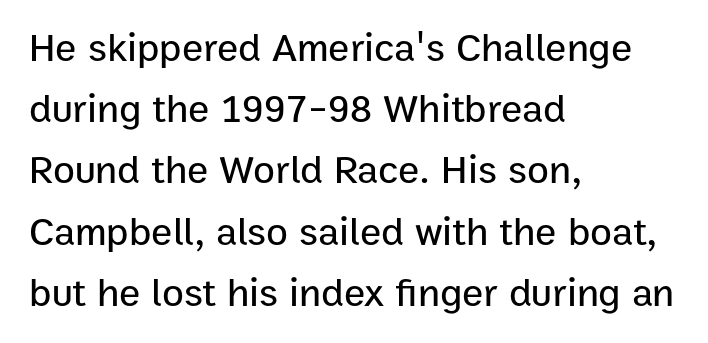
Q: Is the text italic (slanted)? A: No, it is upright.
Q: Is the typeface a serif or a sans-serif typeface? A: Sans-serif.
Q: Is the text underlined? A: No.
Q: How is the paragraph aligned? A: Left-aligned.
Q: Is the spacing between letters normal or unusually wide? A: Normal.
Q: Is the spacing between lines tight, normal or loose? A: Normal.
Q: Width (condensed, normal, or wide)? A: Normal.
Q: Stroke contrast? A: Low.
Q: x-height? A: Medium.
Q: Monospaced? A: No.
